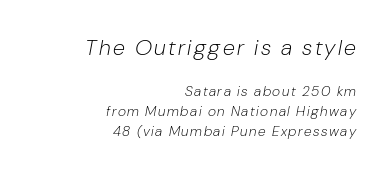
The image shows 22 px text type, italic (leaning right); set right-aligned, normal line spacing (1.43x), not underlined; the first (top) block is 1.57x larger.
